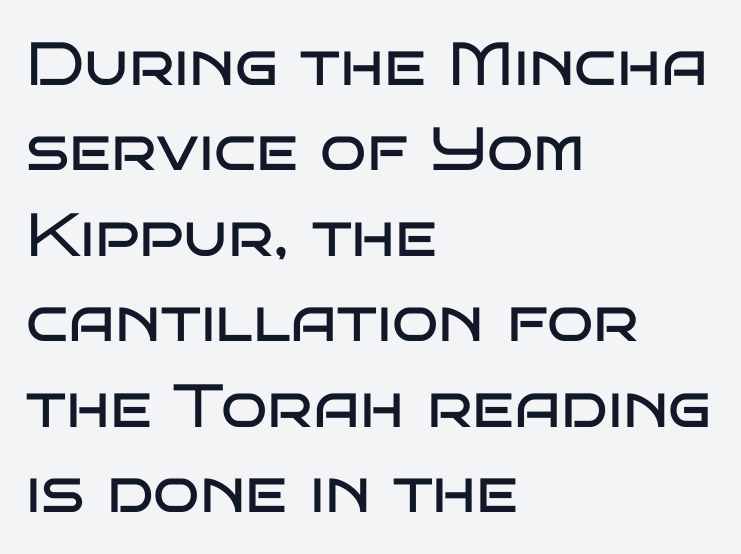
Q: Is the text bold? A: No.
Q: Is the text italic (slanted)? A: No, it is upright.
Q: Is the typeface a serif or a sans-serif typeface? A: Sans-serif.
Q: Is the text underlined? A: No.
Q: How is the paragraph aligned? A: Left-aligned.
Q: Is the spacing between letters normal or unusually wide? A: Normal.
Q: Is the spacing between lines tight, normal or loose? A: Normal.
Q: Width (condensed, normal, or wide)? A: Wide.
Q: Stroke contrast? A: Low.
Q: x-height? A: Large.
Q: Monospaced? A: No.
